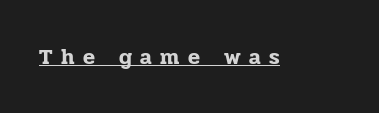
The specimen includes a rule beneath the text block's lines. The tracking reads as deliberately expanded to a designer's eye. The type sits square on the baseline with zero lean.
